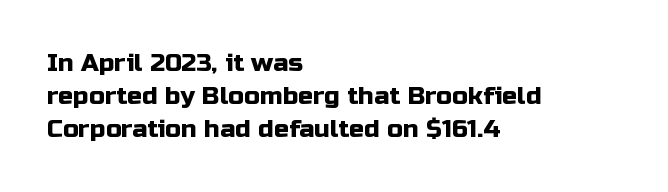
Students, observe: this is what conventionally led text looks like. Look at the tracking — it's just the regular setting, nothing added. The paragraph has a hard left edge and a soft right edge. Check under the words: just untouched page. The lettering holds an erect, upright posture throughout.
